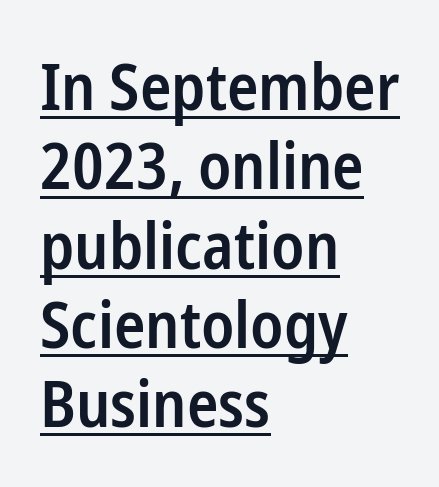
Q: Is the text bold? A: Semi-bold.
Q: Is the text italic (slanted)? A: No, it is upright.
Q: Is the typeface a serif or a sans-serif typeface? A: Sans-serif.
Q: Is the text underlined? A: Yes.
Q: How is the paragraph aligned? A: Left-aligned.
Q: Is the spacing between letters normal or unusually wide? A: Normal.
Q: Width (condensed, normal, or wide)? A: Condensed.
Q: Stroke contrast? A: Low.
Q: x-height? A: Medium.
Q: Monospaced? A: No.
